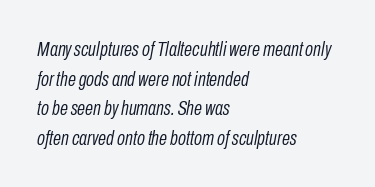
Yep, that's italic — everything's leaning. The paragraph has a hard left edge and a soft right edge. In terms of letterspacing, this is plain default setting. The face looks like a standard text weight, possibly lighter. The space beneath each line is pristine and unruled.
